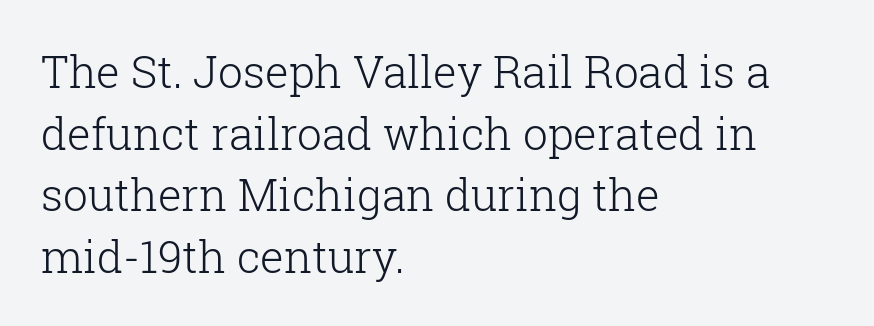
{"serif": "yes", "italic": "no", "bold": "no", "weight": "light", "width": "normal", "stroke_contrast": "low", "x_height": "medium", "monospaced": "no", "underline": "no", "align": "left", "line_spacing": "normal", "line_spacing_ratio": 1.4, "letter_spacing": "normal", "letter_spacing_em": 0.0, "glyph_px": 44}
